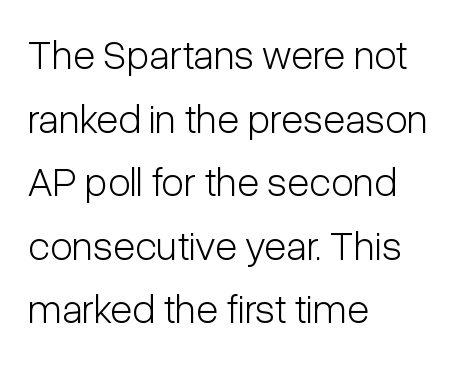
The foot of each line stays bare and open. One-word summary of the alignment: left. The characters display no serif detailing; their extremities are plain. This reads as an unemphasized weight, regular at the heaviest.
